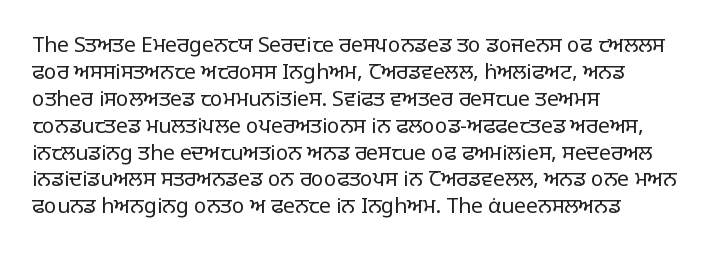
Q: Is the text bold? A: No.
Q: Is the text italic (slanted)? A: No, it is upright.
Q: Is the text underlined? A: No.
Q: How is the paragraph aligned? A: Left-aligned.
Q: Is the spacing between letters normal or unusually wide? A: Normal.
Q: Is the spacing between lines tight, normal or loose? A: Normal.
